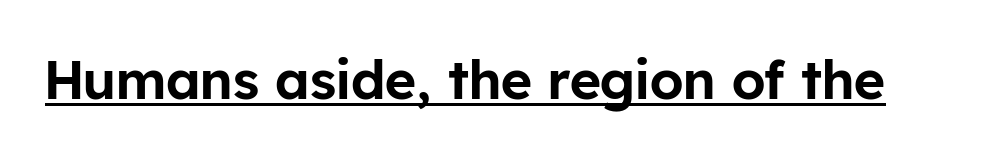
{"serif": "no", "italic": "no", "width": "normal", "stroke_contrast": "low", "x_height": "medium", "monospaced": "no", "underline": "yes", "letter_spacing": "normal", "letter_spacing_em": 0.0, "glyph_px": 54}
